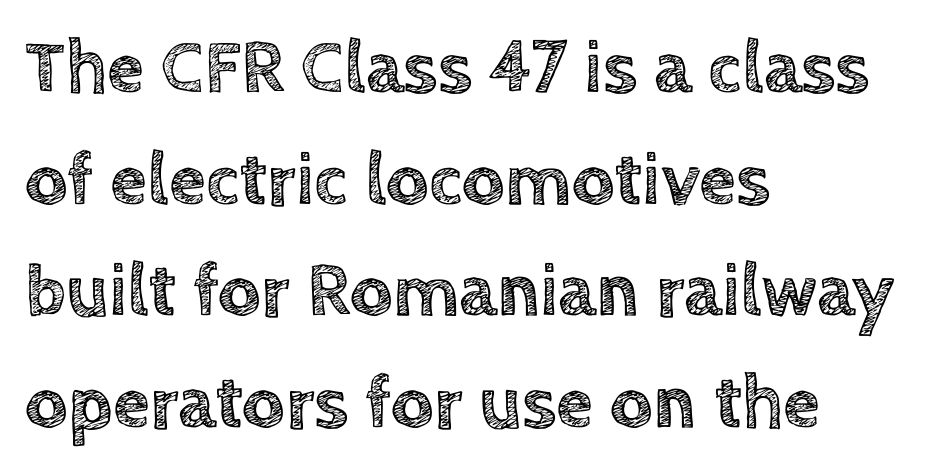
Q: Is the text italic (slanted)? A: No, it is upright.
Q: Is the text underlined? A: No.
Q: How is the paragraph aligned? A: Left-aligned.
Q: Is the spacing between letters normal or unusually wide? A: Normal.
Q: Is the spacing between lines tight, normal or loose? A: Normal.
Q: Width (condensed, normal, or wide)? A: Normal.
Q: x-height? A: Large.
Q: Monospaced? A: No.
